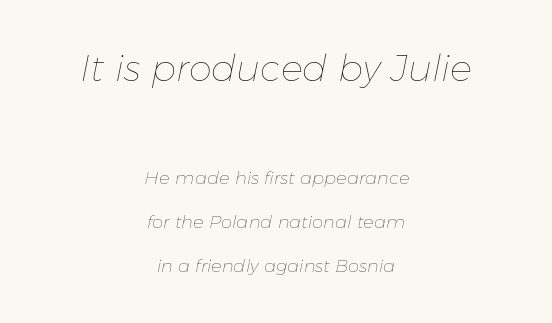
The image shows 37 px thin type, italic (leaning right); set centered, loose line spacing (2.46x), normal letter spacing, not underlined; the first (top) block is 2.06x larger; low stroke contrast and a medium x-height.
